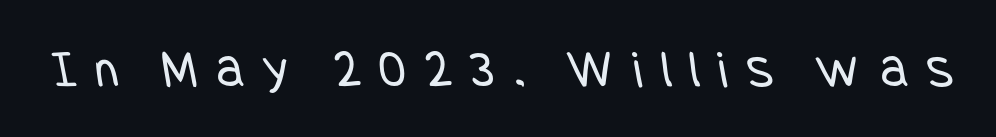
The image shows 54 px regular-weight, condensed sans-serif type; set unusually wide letter spacing (+0.35 em), not underlined; low stroke contrast and a large x-height.
